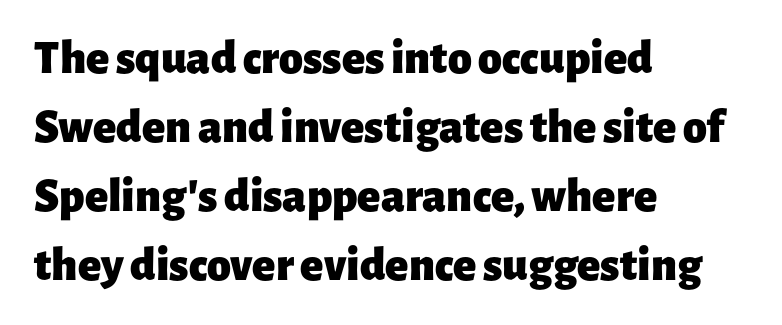
The image shows 48 px heavy sans-serif type, upright; set left-aligned, normal line spacing (1.44x), normal letter spacing, not underlined; low stroke contrast and a medium x-height.
